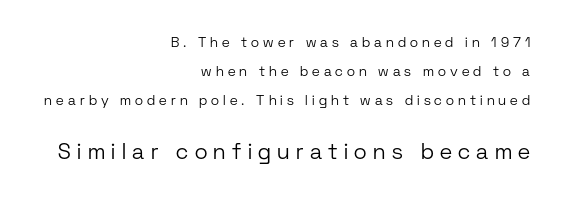
The axis of the letterforms is exactly vertical. A typesetter would call this leading open, well beyond the default. Compared with a typical body face, this is equally light or lighter still. Check under the words: just untouched page. Bigger letters appear in the bottom chunk; the top chunk is reduced.
